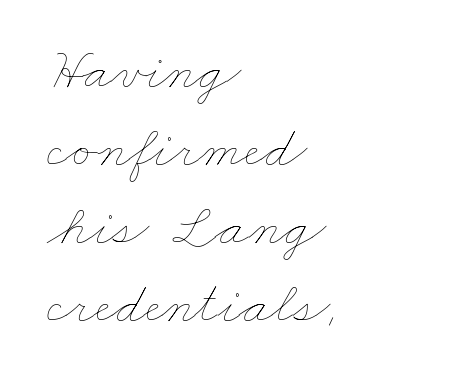
Q: Is the text bold? A: No.
Q: Is the text underlined? A: No.
Q: How is the paragraph aligned? A: Left-aligned.
Q: Is the spacing between letters normal or unusually wide? A: Normal.
Q: Is the spacing between lines tight, normal or loose? A: Normal.
Q: Width (condensed, normal, or wide)? A: Wide.
Q: Stroke contrast? A: Low.
Q: x-height? A: Small.
Q: Monospaced? A: No.
